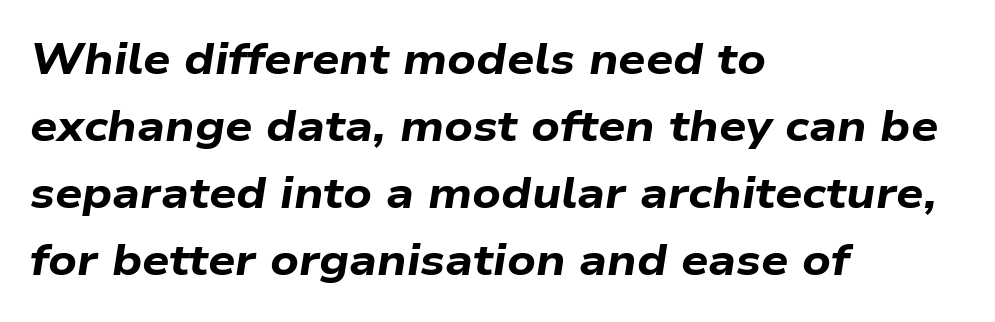
Notice how descenders clear the ascenders below comfortably — that's standard leading. This is oblique type, the kind used for emphasis or titles. One-word summary of the alignment: left. Letters rest on an invisible, unmarked baseline.
